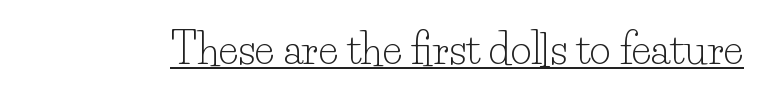
{"serif": "yes", "italic": "no", "bold": "no", "weight": "light", "width": "normal", "stroke_contrast": "low", "x_height": "small", "monospaced": "no", "underline": "yes", "letter_spacing": "normal", "letter_spacing_em": 0.0, "glyph_px": 41}
